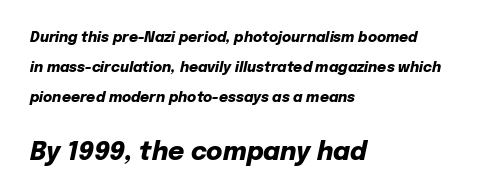
{"italic": "yes", "lean": "right", "slant_degrees": 12, "bold": "yes", "underline": "no", "align": "left", "line_spacing": "loose", "line_spacing_ratio": 2.14, "letter_spacing": "normal", "letter_spacing_em": 0.0, "larger_block": "second", "size_ratio": 1.79, "glyph_px": 25}
